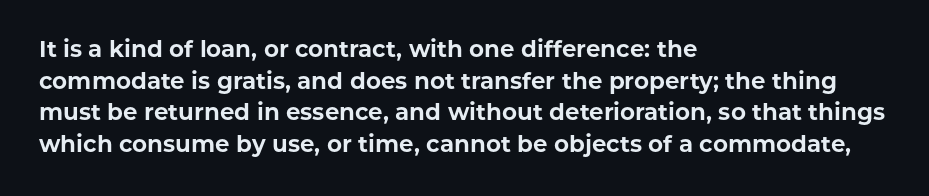
One glance says typical: line gaps are just what's usual. The letters stand upright; this is a roman face. These lines stack with their left ends in a neat column. Bold? Absolutely — the strokes are thick and heavy.
